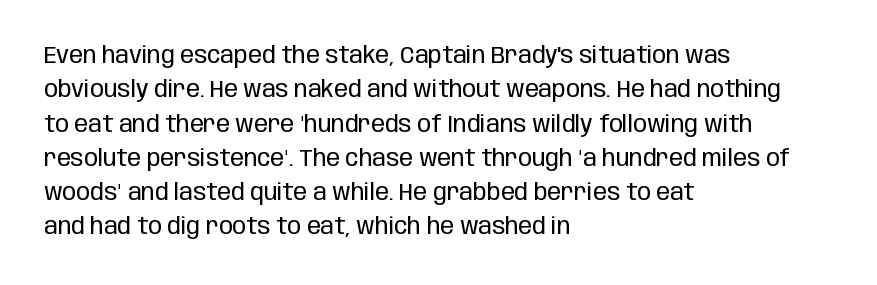
{"italic": "no", "bold": "no", "underline": "no", "align": "left", "line_spacing": "normal", "line_spacing_ratio": 1.49, "letter_spacing": "normal", "letter_spacing_em": 0.0, "glyph_px": 23}
